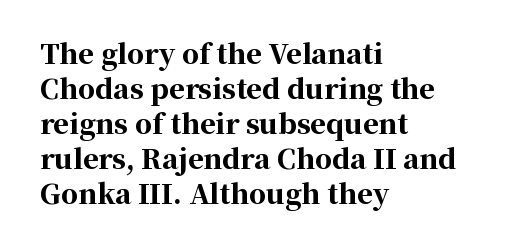
Q: Is the text bold? A: Yes.
Q: Is the text italic (slanted)? A: No, it is upright.
Q: Is the text underlined? A: No.
Q: How is the paragraph aligned? A: Left-aligned.
Q: Is the spacing between letters normal or unusually wide? A: Normal.
Q: Is the spacing between lines tight, normal or loose? A: Normal.
